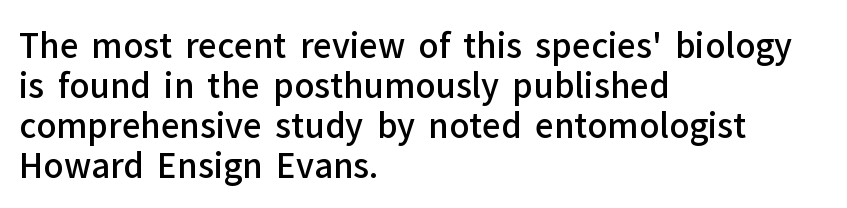
The image shows 33 px semibold sans-serif type, upright; set left-aligned, line spacing 1.21x, normal letter spacing, not underlined; low stroke contrast and a medium x-height.
